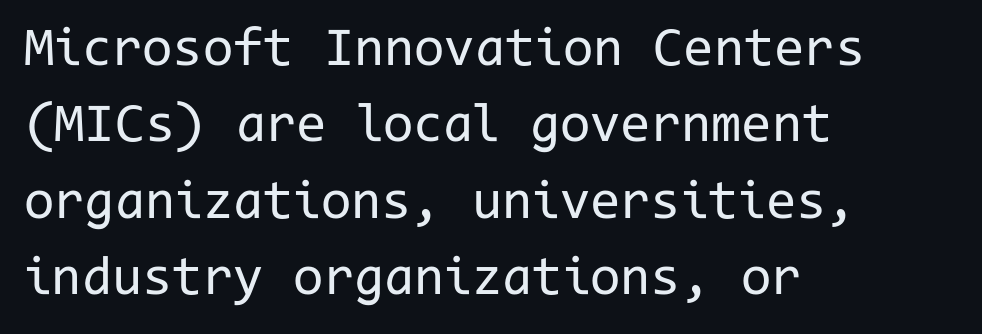
The image shows 55 px regular-weight sans-serif type, upright, monospaced; set left-aligned, normal line spacing (1.39x), normal letter spacing, not underlined; low stroke contrast and a medium x-height.
